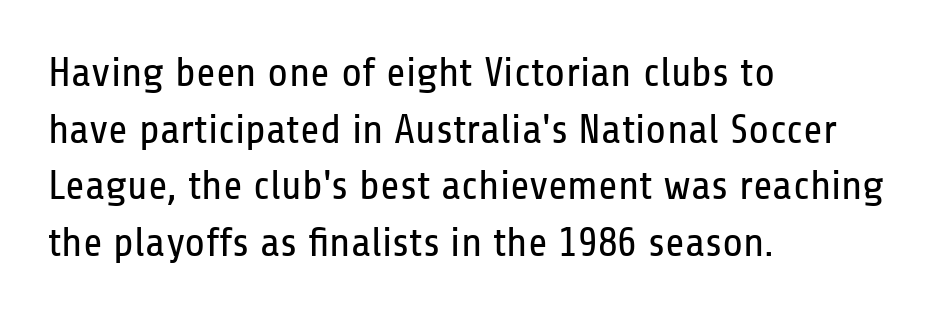
Q: Is the text bold? A: No.
Q: Is the text italic (slanted)? A: No, it is upright.
Q: Is the typeface a serif or a sans-serif typeface? A: Sans-serif.
Q: Is the text underlined? A: No.
Q: How is the paragraph aligned? A: Left-aligned.
Q: Is the spacing between letters normal or unusually wide? A: Normal.
Q: Is the spacing between lines tight, normal or loose? A: Normal.
Q: Width (condensed, normal, or wide)? A: Condensed.
Q: Stroke contrast? A: Low.
Q: x-height? A: Medium.
Q: Monospaced? A: No.
